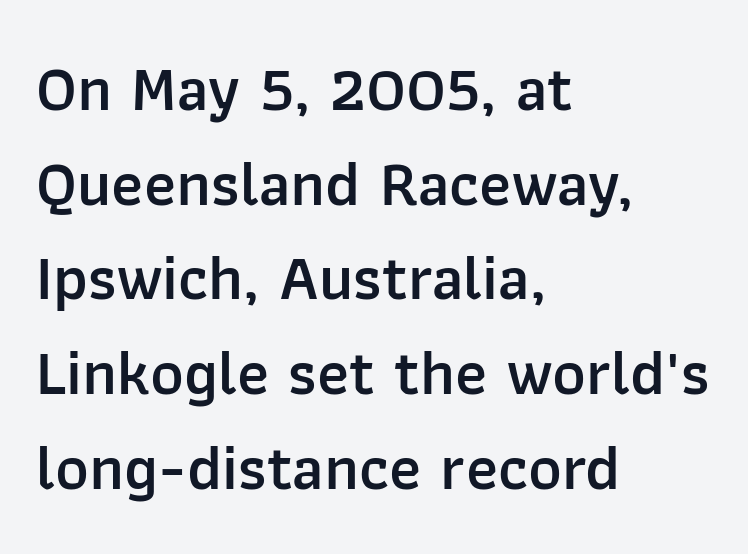
The image shows 64 px semibold sans-serif type, upright; set left-aligned, normal line spacing (1.48x), normal letter spacing, not underlined; low stroke contrast and a medium x-height.
